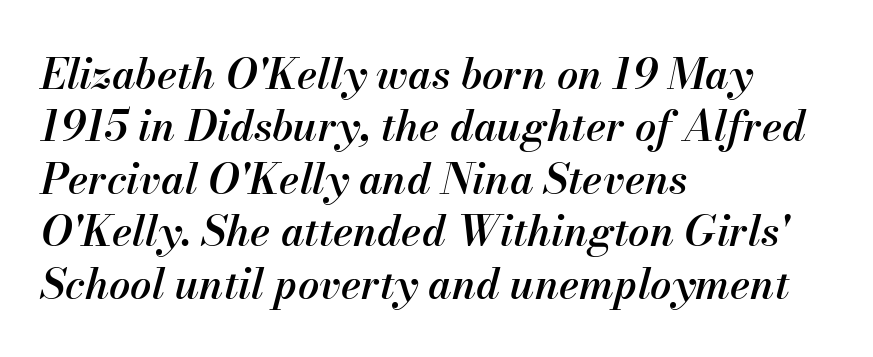
The image shows 42 px semibold type, italic (leaning right); set left-aligned, normal line spacing (1.25x), normal letter spacing, not underlined; medium stroke contrast and a small x-height.
